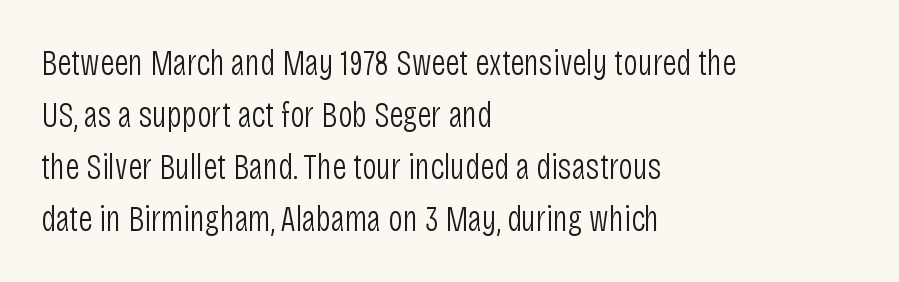
Q: Is the text bold? A: No.
Q: Is the text italic (slanted)? A: No, it is upright.
Q: Is the typeface a serif or a sans-serif typeface? A: Sans-serif.
Q: Is the text underlined? A: No.
Q: How is the paragraph aligned? A: Left-aligned.
Q: Is the spacing between letters normal or unusually wide? A: Normal.
Q: Is the spacing between lines tight, normal or loose? A: Normal.
Q: Width (condensed, normal, or wide)? A: Condensed.
Q: Stroke contrast? A: Low.
Q: x-height? A: Large.
Q: Monospaced? A: No.
